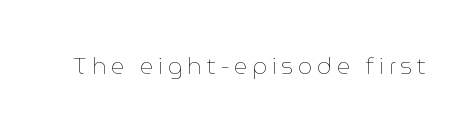
{"italic": "no", "bold": "no", "underline": "no", "letter_spacing": "wide", "letter_spacing_em": 0.21, "glyph_px": 23}
